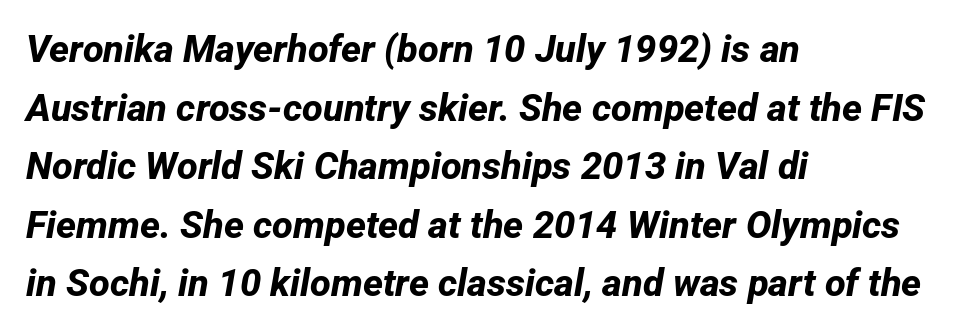
{"serif": "no", "bold": "yes", "weight": "bold", "width": "normal", "stroke_contrast": "low", "x_height": "medium", "monospaced": "no", "underline": "no", "align": "left", "line_spacing": "normal", "line_spacing_ratio": 1.54, "letter_spacing": "normal", "letter_spacing_em": 0.0, "glyph_px": 38}
